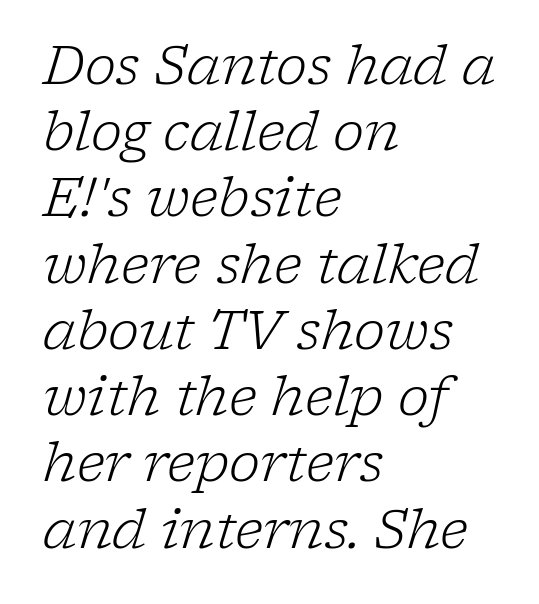
{"serif": "yes", "italic": "yes", "lean": "right", "slant_degrees": 17, "bold": "no", "weight": "light", "width": "normal", "stroke_contrast": "low", "x_height": "medium", "monospaced": "no", "underline": "no", "align": "left", "line_spacing": "normal", "line_spacing_ratio": 1.25, "letter_spacing": "normal", "letter_spacing_em": 0.0, "glyph_px": 53}
